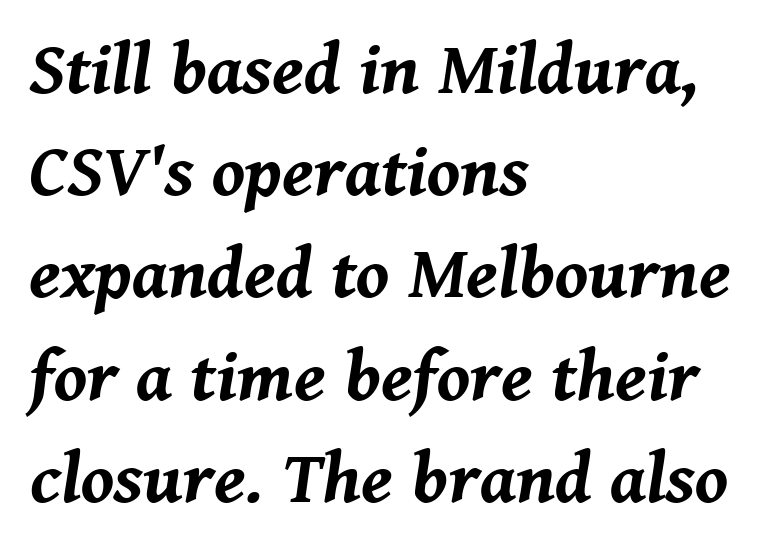
Q: Is the text bold? A: Yes.
Q: Is the text italic (slanted)? A: Yes, it leans right by about 8 degrees.
Q: Is the text underlined? A: No.
Q: How is the paragraph aligned? A: Left-aligned.
Q: Is the spacing between letters normal or unusually wide? A: Normal.
Q: Is the spacing between lines tight, normal or loose? A: Normal.
Q: Width (condensed, normal, or wide)? A: Normal.
Q: Stroke contrast? A: Medium.
Q: x-height? A: Medium.
Q: Monospaced? A: No.
